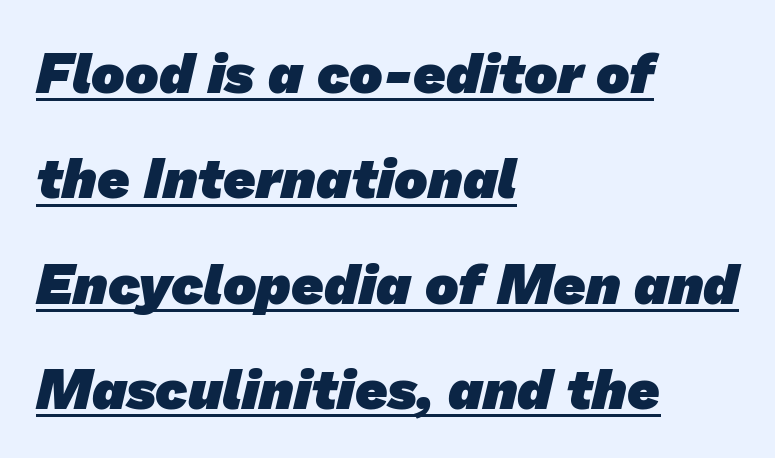
{"serif": "no", "bold": "yes", "weight": "heavy", "width": "normal", "stroke_contrast": "low", "x_height": "medium", "monospaced": "no", "underline": "yes", "align": "left", "line_spacing_ratio": 1.88, "letter_spacing": "normal", "letter_spacing_em": 0.0, "glyph_px": 56}
